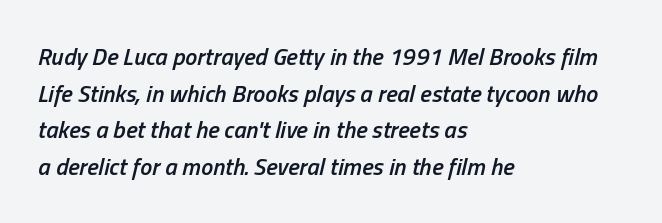
The image shows 24 px text type, italic (leaning right); set left-aligned, normal line spacing (1.53x), normal letter spacing, not underlined.
